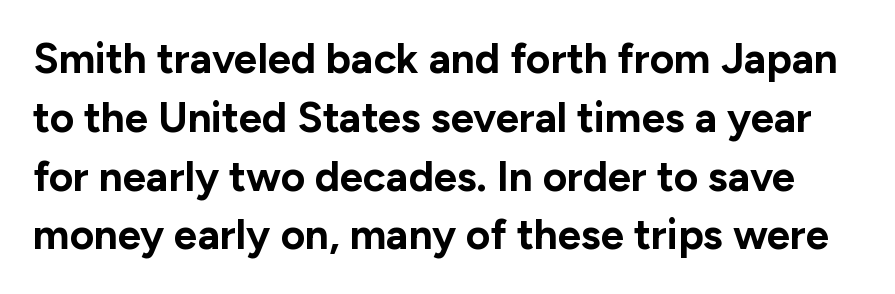
{"serif": "no", "italic": "no", "bold": "yes", "weight": "bold", "width": "normal", "stroke_contrast": "low", "x_height": "medium", "monospaced": "no", "underline": "no", "line_spacing": "normal", "line_spacing_ratio": 1.4, "letter_spacing": "normal", "letter_spacing_em": 0.0, "glyph_px": 42}
